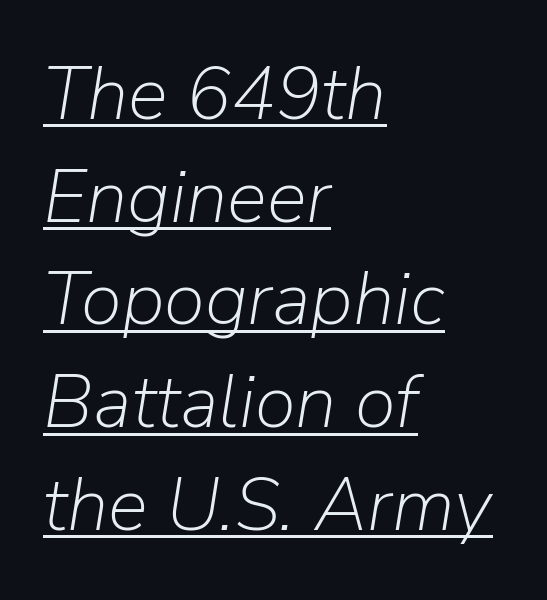
Q: Is the text bold? A: No.
Q: Is the text italic (slanted)? A: Yes, it leans right by about 9 degrees.
Q: Is the text underlined? A: Yes.
Q: How is the paragraph aligned? A: Left-aligned.
Q: Is the spacing between letters normal or unusually wide? A: Normal.
Q: Is the spacing between lines tight, normal or loose? A: Normal.
Q: Width (condensed, normal, or wide)? A: Normal.
Q: Stroke contrast? A: Low.
Q: x-height? A: Medium.
Q: Monospaced? A: No.
